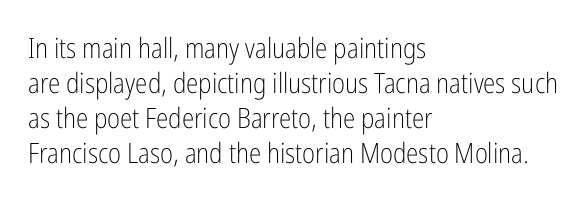
The image shows 28 px light, condensed sans-serif type, upright; set left-aligned, normal line spacing (1.25x), normal letter spacing, not underlined; low stroke contrast and a medium x-height.
